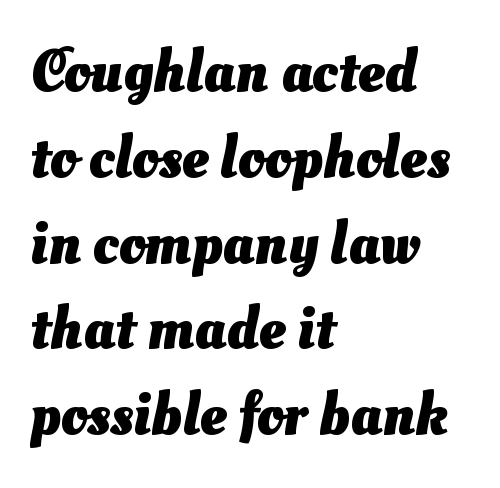
The image shows 60 px heavy sans-serif type; set left-aligned, normal line spacing (1.43x), normal letter spacing, not underlined; medium stroke contrast and a small x-height.
